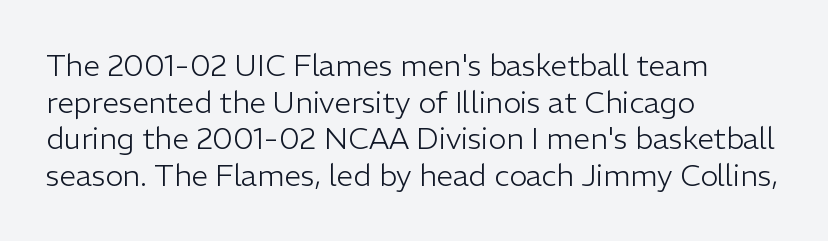
Q: Is the text bold? A: No.
Q: Is the text italic (slanted)? A: No, it is upright.
Q: Is the typeface a serif or a sans-serif typeface? A: Sans-serif.
Q: Is the text underlined? A: No.
Q: How is the paragraph aligned? A: Left-aligned.
Q: Is the spacing between letters normal or unusually wide? A: Normal.
Q: Width (condensed, normal, or wide)? A: Normal.
Q: Stroke contrast? A: Low.
Q: x-height? A: Medium.
Q: Monospaced? A: No.
